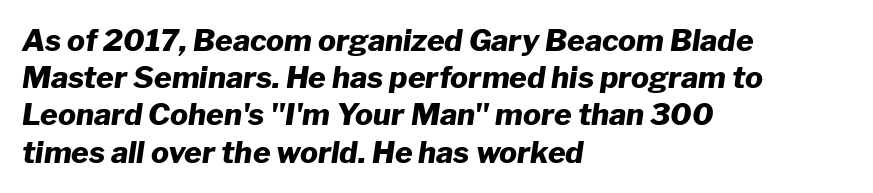
The image shows 30 px heavy type, italic (leaning right); set left-aligned, line spacing 1.24x, normal letter spacing, not underlined; low stroke contrast and a medium x-height.
